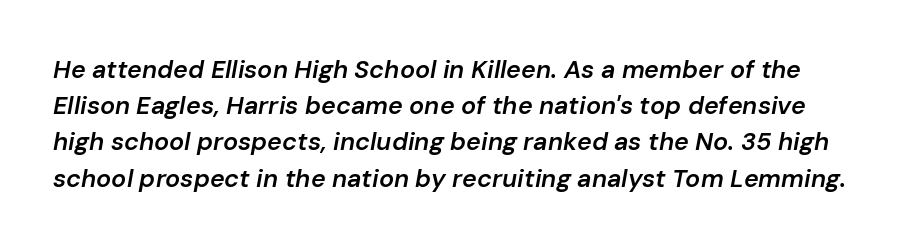
Q: Is the text bold? A: Semi-bold.
Q: Is the text italic (slanted)? A: Yes, it leans right by about 10 degrees.
Q: Is the text underlined? A: No.
Q: Is the spacing between letters normal or unusually wide? A: Normal.
Q: Is the spacing between lines tight, normal or loose? A: Normal.
